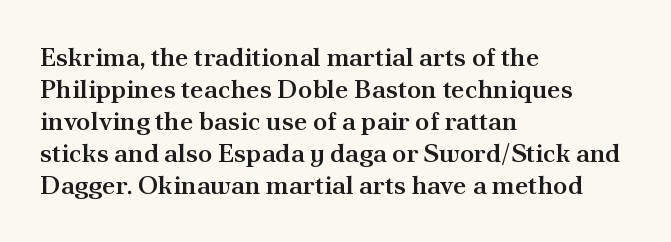
Each row of text sits above clean, open space. In CSS terms this would be text-align: left. Is the type bold? Partly — it's a semibold, heavier than regular but not fully bold. The font's upright variant was chosen for this text. Nothing unusual about the tracking: characters are spaced as the font intends.
